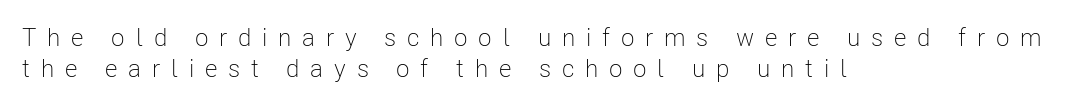
The image shows 25 px text type, upright; set left-aligned, line spacing 1.24x, unusually wide letter spacing (+0.43 em), not underlined.
